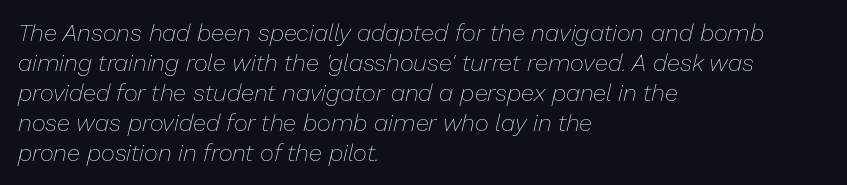
The compositor pushed each line to the left boundary. Slant detected: the letters are inclined. Rule under the text: the space is simply empty. Baseline-to-baseline distance is the conventional proportion of letter height.
